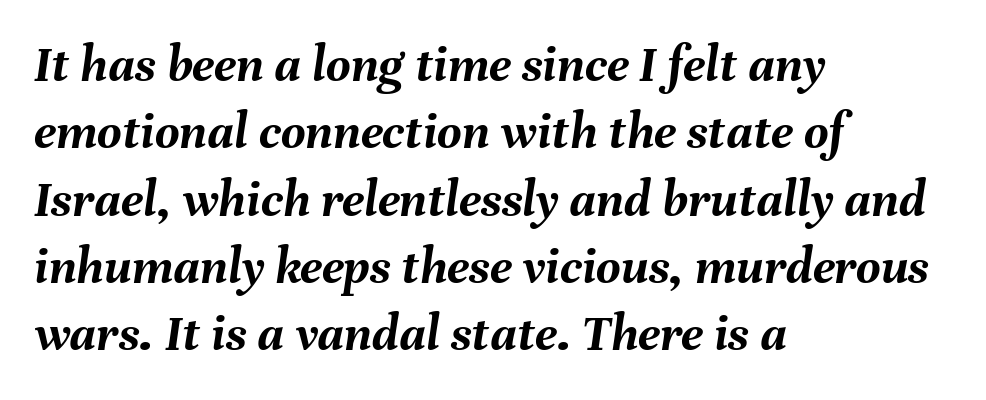
Each glyph is drawn with heavy, bold strokes. Here the designer chose a conventional face with non-uniform glyph widths. Each new line begins a customary step beneath the previous one. Students, note that the glyphs here touch the page at normal intervals.
